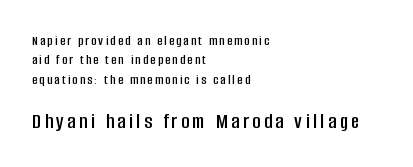
Do the letters lean? They stand straight. Reading down the column, the eye jumps a familiar distance to each next line. The string is rendered with underlining switched off. Two sizes are in play, and the larger belongs to the second block. Short and long lines alike share a common starting point at left.
